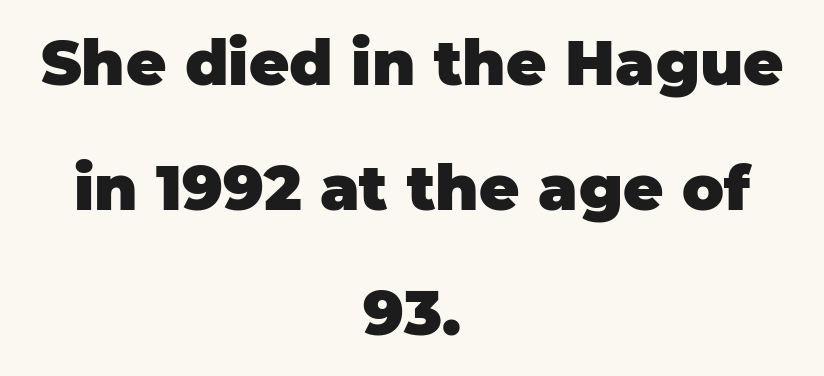
{"serif": "no", "italic": "no", "bold": "yes", "weight": "heavy", "width": "normal", "stroke_contrast": "low", "x_height": "large", "monospaced": "no", "underline": "no", "align": "center", "line_spacing": "loose", "line_spacing_ratio": 2.02, "letter_spacing": "normal", "letter_spacing_em": 0.0, "glyph_px": 62}
